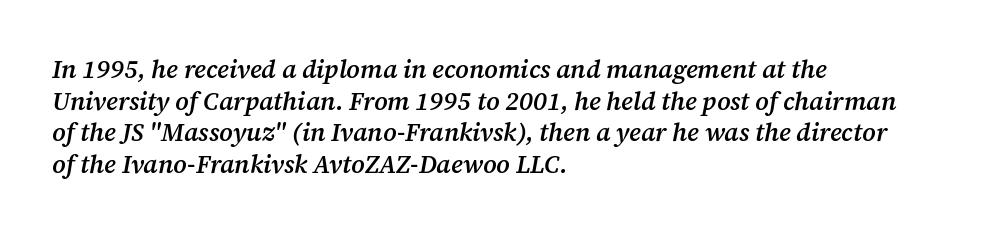
Rule under the text: the space is simply empty. Here the glyphs are tracked normally, forming tight word shapes. Compared with an ordinary text face, these strokes are moderately heavier — a semibold. Vertical spacing — default. In terms of posture, this sample is oblique.
